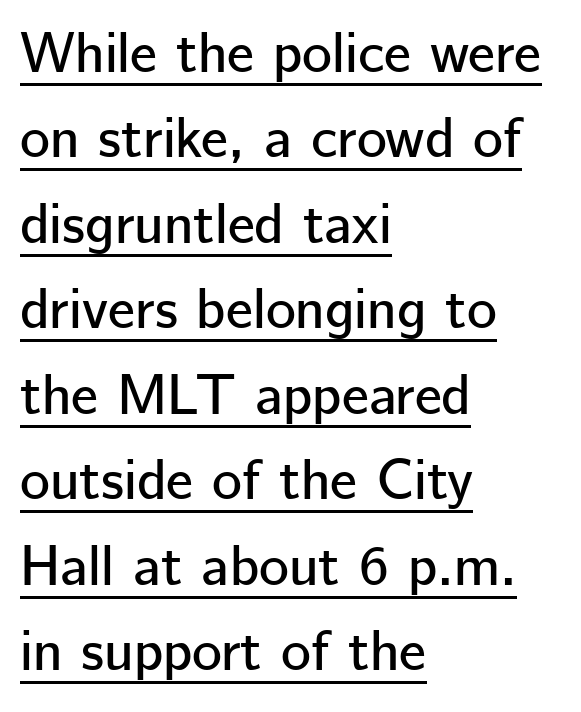
The image shows 57 px sans-serif type, upright; set left-aligned, normal line spacing (1.5x), normal letter spacing, underlined; low stroke contrast and a medium x-height.
